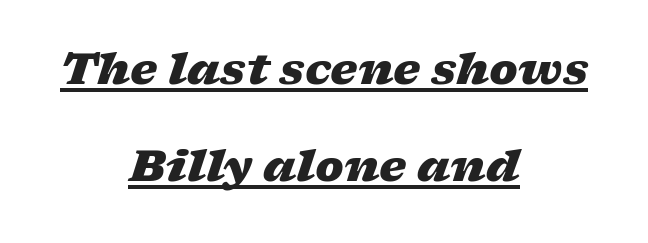
{"italic": "yes", "lean": "right", "slant_degrees": 17, "bold": "yes", "weight": "heavy", "width": "wide", "stroke_contrast": "low", "x_height": "medium", "monospaced": "no", "underline": "yes", "align": "center", "line_spacing": "loose", "line_spacing_ratio": 2.26, "letter_spacing": "normal", "letter_spacing_em": 0.0, "glyph_px": 43}
